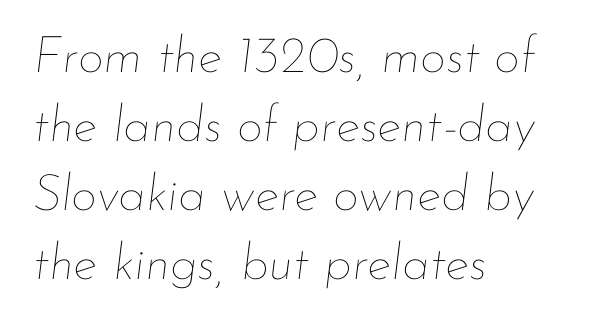
In terms of letterspacing, this is plain default setting. Is the stroke heavy? The answer is a plain regular-or-lighter. The rendering uses natural spacing where letterforms have individual widths. The lines in this sample share a left origin and differ only in where they stop. Emphasis-style slanted type is in use.
